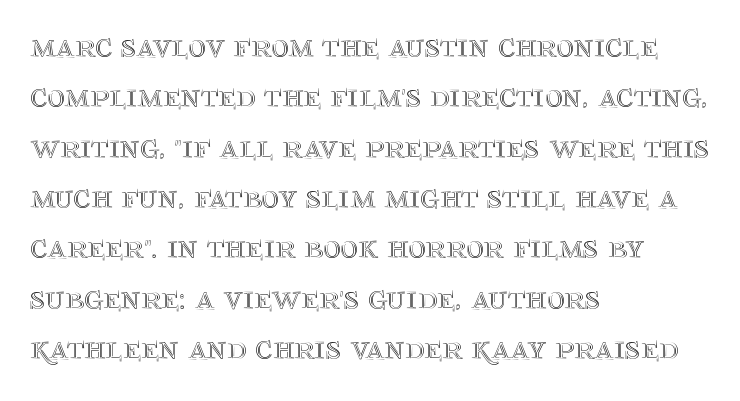
Q: Is the text italic (slanted)? A: No, it is upright.
Q: Is the text underlined? A: No.
Q: How is the paragraph aligned? A: Left-aligned.
Q: Is the spacing between letters normal or unusually wide? A: Normal.
Q: Is the spacing between lines tight, normal or loose? A: Normal.
Q: Width (condensed, normal, or wide)? A: Normal.
Q: x-height? A: Large.
Q: Monospaced? A: No.
